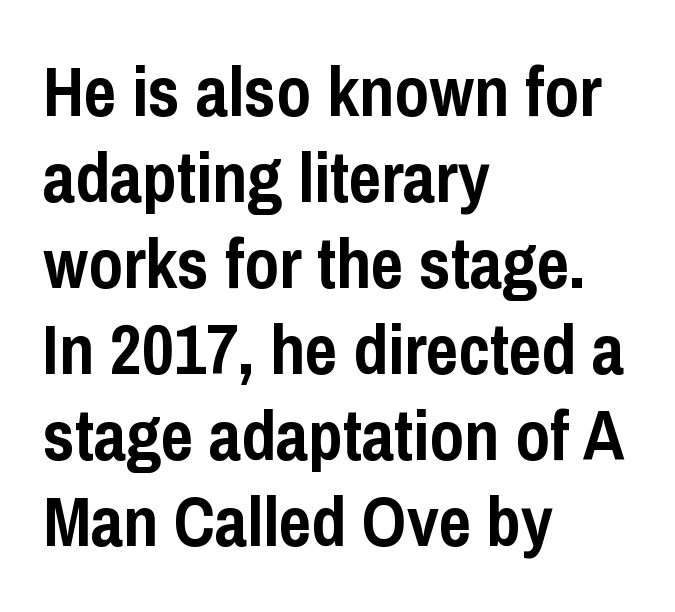
The image shows 70 px semibold, condensed sans-serif type, upright; set left-aligned, line spacing 1.23x, normal letter spacing, not underlined; low stroke contrast and a medium x-height.
